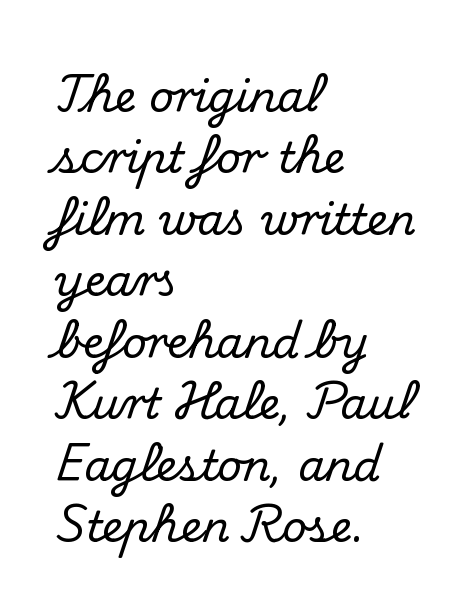
{"serif": "yes", "width": "normal", "stroke_contrast": "medium", "x_height": "small", "monospaced": "no", "underline": "no", "align": "left", "line_spacing": "normal", "line_spacing_ratio": 1.43, "letter_spacing": "normal", "letter_spacing_em": 0.0, "glyph_px": 43}
